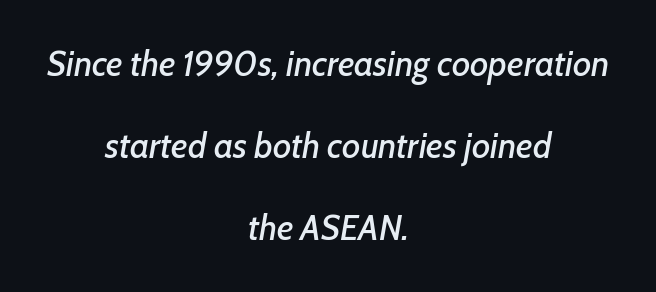
The image shows 35 px text type, italic (leaning right); set centered, loose line spacing (2.35x), normal letter spacing, not underlined; low stroke contrast and a medium x-height.
